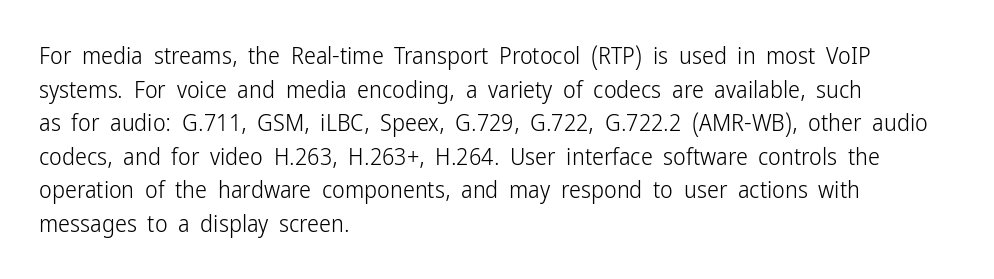
Q: Is the text bold? A: No.
Q: Is the text italic (slanted)? A: No, it is upright.
Q: Is the text underlined? A: No.
Q: How is the paragraph aligned? A: Left-aligned.
Q: Is the spacing between letters normal or unusually wide? A: Normal.
Q: Is the spacing between lines tight, normal or loose? A: Normal.
